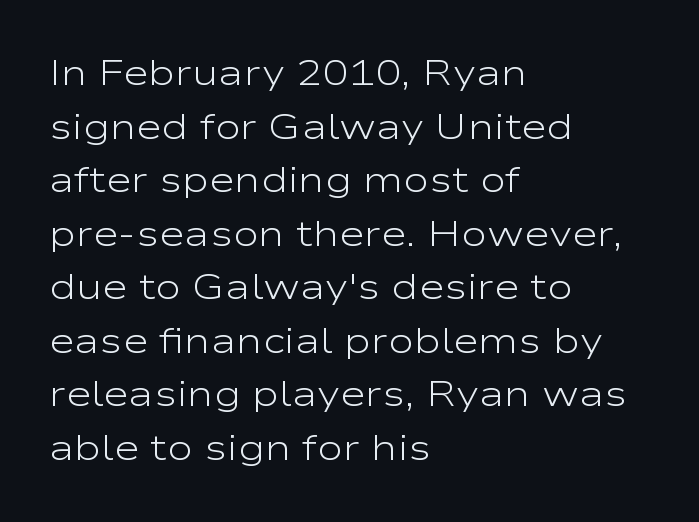
{"serif": "no", "italic": "no", "bold": "no", "weight": "light", "width": "wide", "stroke_contrast": "low", "x_height": "medium", "monospaced": "no", "underline": "no", "align": "left", "line_spacing": "normal", "line_spacing_ratio": 1.53, "letter_spacing": "normal", "letter_spacing_em": 0.0, "glyph_px": 35}
